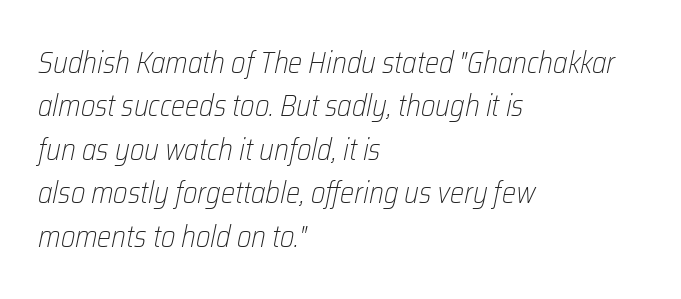
{"italic": "yes", "lean": "right", "slant_degrees": 12, "bold": "no", "weight": "light", "width": "condensed", "stroke_contrast": "low", "x_height": "medium", "monospaced": "no", "underline": "no", "align": "left", "line_spacing": "normal", "line_spacing_ratio": 1.45, "letter_spacing": "normal", "letter_spacing_em": 0.0, "glyph_px": 30}
